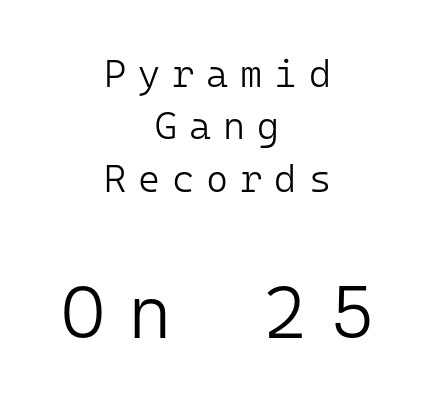
Serif or sans? Sans — the stroke terminals are bare. What stands out about the letter spacing? Its width — letters are far apart. Whoever set this made the second block the dominant, larger element. Leading matches the norm, producing a regular column. The letters look calm and open, with moderate or lighter stems. Beneath every word, the page is bare.
